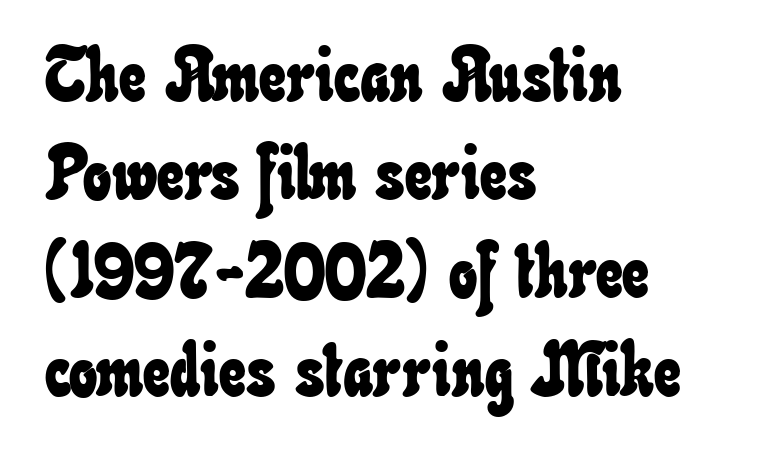
{"width": "condensed", "stroke_contrast": "low", "x_height": "small", "monospaced": "no", "underline": "no", "align": "left", "line_spacing": "normal", "line_spacing_ratio": 1.31, "letter_spacing": "normal", "letter_spacing_em": 0.0, "glyph_px": 75}
